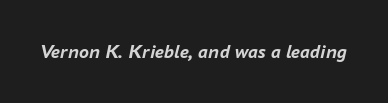
Q: Is the text bold? A: Yes.
Q: Is the text italic (slanted)? A: Yes, it leans right by about 16 degrees.
Q: Is the text underlined? A: No.
Q: Is the spacing between letters normal or unusually wide? A: Normal.
